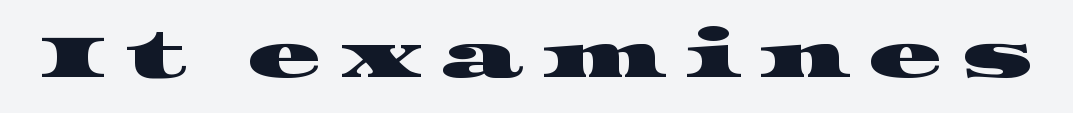
Small tapered or slab feet sit at the stroke ends, so this counts as serif. Quick note: underline off. What stands out about the letter spacing? Its width — letters are far apart. You could not count columns in this text — the font is proportionally spaced.
